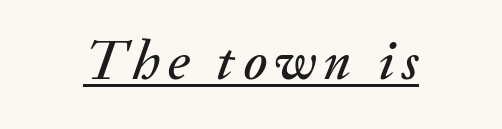
Q: Is the text italic (slanted)? A: Yes, it leans right by about 20 degrees.
Q: Is the text underlined? A: Yes.
Q: Width (condensed, normal, or wide)? A: Normal.
Q: Stroke contrast? A: Medium.
Q: x-height? A: Small.
Q: Monospaced? A: No.
